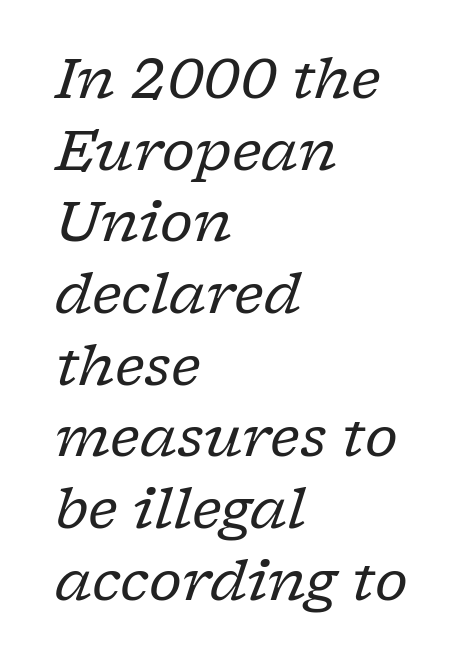
The rendering uses a moderate line-height, typical for paragraphs. Each letter's strokes conclude with small projecting serifs. The face used here is proportionally spaced, like ordinary book or web type. Caption: standard tracking, unaltered.
